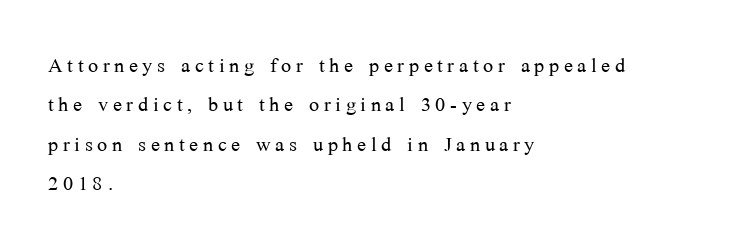
Q: Is the text bold? A: No.
Q: Is the text italic (slanted)? A: No, it is upright.
Q: Is the text underlined? A: No.
Q: How is the paragraph aligned? A: Left-aligned.
Q: Is the spacing between lines tight, normal or loose? A: Normal.
